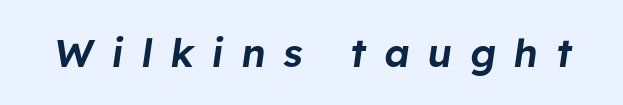
{"italic": "yes", "lean": "right", "slant_degrees": 8, "width": "normal", "stroke_contrast": "low", "x_height": "medium", "monospaced": "no", "underline": "no", "letter_spacing": "wide", "letter_spacing_em": 0.46, "glyph_px": 39}
